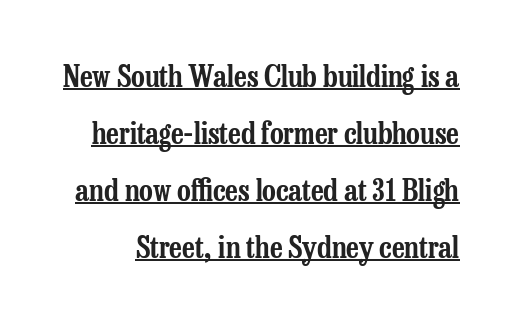
The image shows 30 px condensed serif type, upright; set loose line spacing (1.9x), normal letter spacing, underlined; low stroke contrast and a medium x-height.
